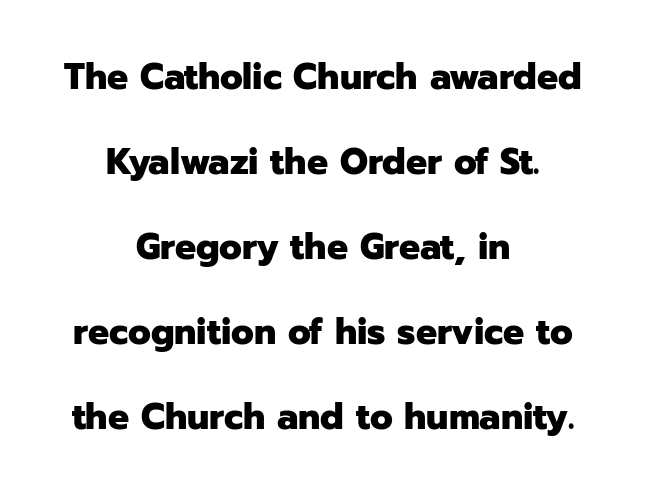
The image shows 37 px heavy sans-serif type, upright; set centered, loose line spacing (2.3x), normal letter spacing, not underlined; low stroke contrast and a medium x-height.
